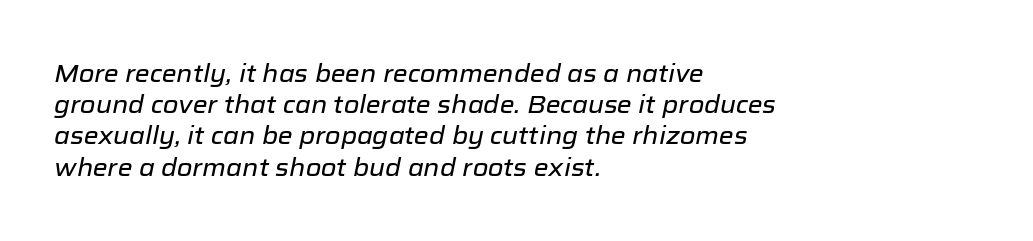
The image shows 24 px text type, italic (leaning right); set left-aligned, normal line spacing (1.3x), normal letter spacing, not underlined.
